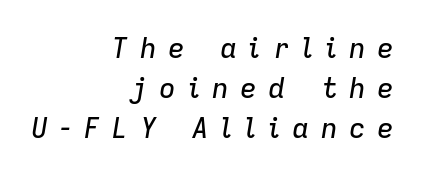
The image shows 28 px text type, italic (leaning right); set right-aligned, normal line spacing (1.43x), unusually wide letter spacing (+0.41 em), not underlined; low stroke contrast and a medium x-height.
